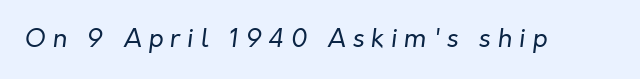
Q: Is the text bold? A: No.
Q: Is the text italic (slanted)? A: Yes, it leans right by about 7 degrees.
Q: Is the text underlined? A: No.
Q: Is the spacing between letters normal or unusually wide? A: Unusually wide.
